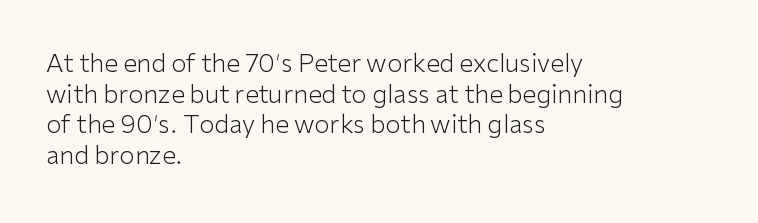
The letters look calm and open, with moderate or lighter stems. Descenders are the only things crossing below the line. Left-aligned paragraph, ragged on the right. Short note: letters normally spaced.
